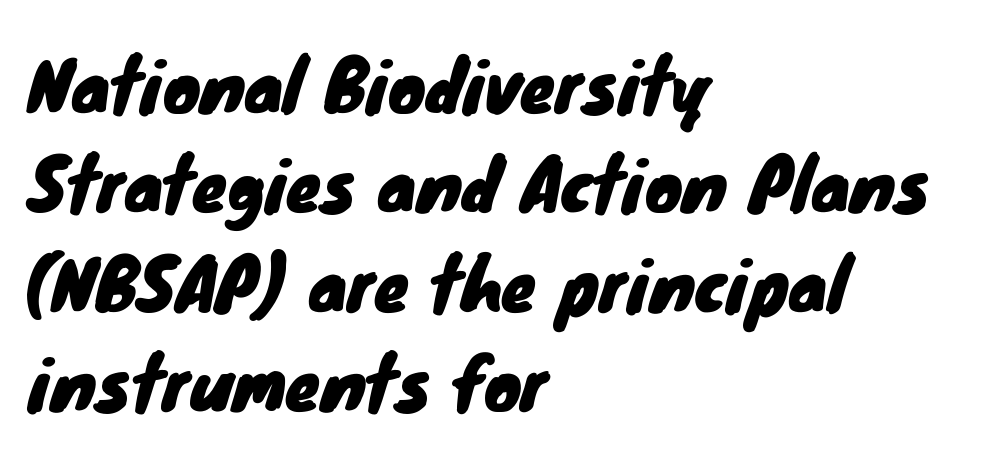
The image shows 70 px sans-serif type; set left-aligned, normal line spacing (1.42x), normal letter spacing, not underlined; low stroke contrast and a small x-height.
